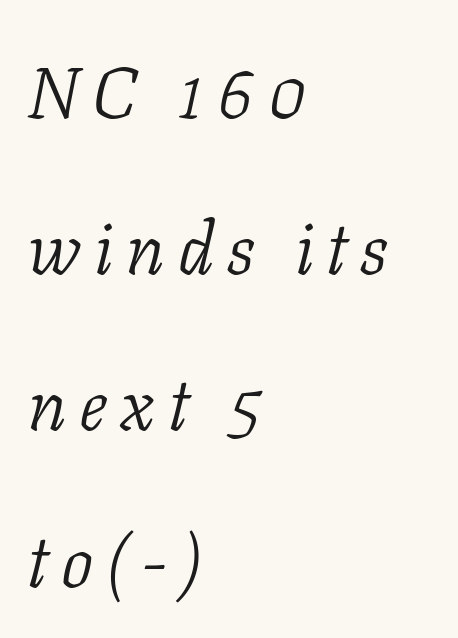
Q: Is the text bold? A: No.
Q: Is the text italic (slanted)? A: Yes, it leans right by about 11 degrees.
Q: Is the typeface a serif or a sans-serif typeface? A: Serif.
Q: Is the text underlined? A: No.
Q: How is the paragraph aligned? A: Left-aligned.
Q: Is the spacing between lines tight, normal or loose? A: Loose.
Q: Width (condensed, normal, or wide)? A: Normal.
Q: Stroke contrast? A: Low.
Q: x-height? A: Medium.
Q: Monospaced? A: No.
